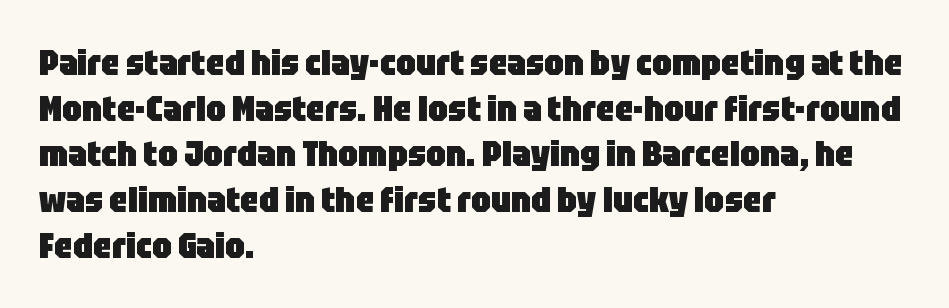
Q: Is the text bold? A: Yes.
Q: Is the text italic (slanted)? A: No, it is upright.
Q: Is the typeface a serif or a sans-serif typeface? A: Sans-serif.
Q: Is the text underlined? A: No.
Q: How is the paragraph aligned? A: Left-aligned.
Q: Is the spacing between letters normal or unusually wide? A: Normal.
Q: Is the spacing between lines tight, normal or loose? A: Normal.
Q: Width (condensed, normal, or wide)? A: Condensed.
Q: Stroke contrast? A: Low.
Q: x-height? A: Large.
Q: Monospaced? A: No.
